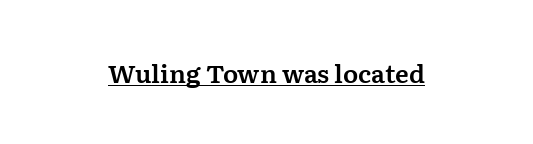
{"italic": "no", "underline": "yes", "align": "center", "letter_spacing": "normal", "letter_spacing_em": 0.0, "glyph_px": 25}
